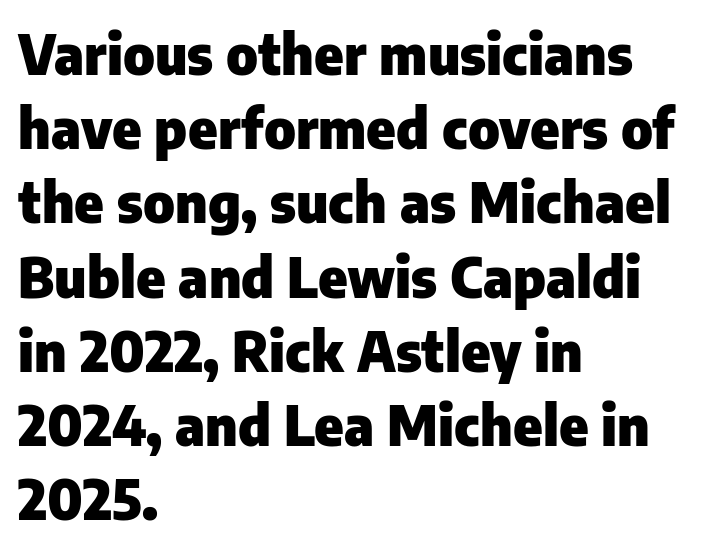
Q: Is the text bold? A: Yes.
Q: Is the text italic (slanted)? A: No, it is upright.
Q: Is the typeface a serif or a sans-serif typeface? A: Sans-serif.
Q: Is the text underlined? A: No.
Q: How is the paragraph aligned? A: Left-aligned.
Q: Is the spacing between letters normal or unusually wide? A: Normal.
Q: Is the spacing between lines tight, normal or loose? A: Normal.
Q: Width (condensed, normal, or wide)? A: Normal.
Q: Stroke contrast? A: Low.
Q: x-height? A: Medium.
Q: Monospaced? A: No.
